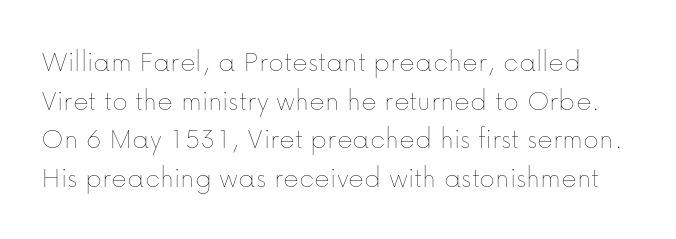
Q: Is the text bold? A: No.
Q: Is the text italic (slanted)? A: No, it is upright.
Q: Is the text underlined? A: No.
Q: Is the spacing between letters normal or unusually wide? A: Normal.
Q: Is the spacing between lines tight, normal or loose? A: Normal.
Q: Width (condensed, normal, or wide)? A: Normal.
Q: Stroke contrast? A: Low.
Q: x-height? A: Medium.
Q: Monospaced? A: No.
